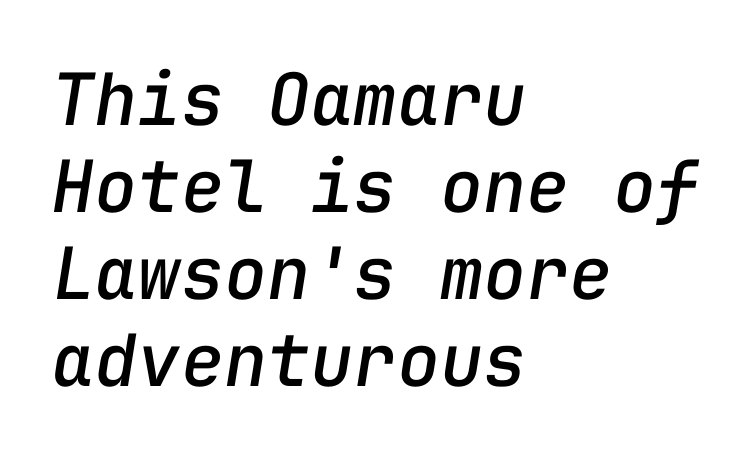
Observe the lean: these are italic letterforms. Clear beneath every line of the passage. Every character here occupies the same horizontal width, giving the sample a typewriter-like rhythm. The passage shown has conventional tracking throughout. Each line starts at the same left margin while the right side varies.
